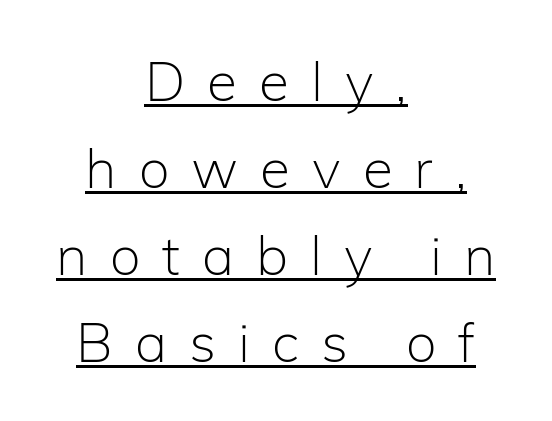
The image shows 55 px light sans-serif type, upright; set centered, normal line spacing (1.58x), unusually wide letter spacing (+0.4 em), underlined; low stroke contrast and a medium x-height.
